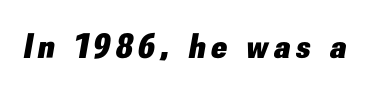
Q: Is the text bold? A: Yes.
Q: Is the text italic (slanted)? A: Yes, it leans right by about 10 degrees.
Q: Is the text underlined? A: No.
Q: Width (condensed, normal, or wide)? A: Normal.
Q: Stroke contrast? A: Low.
Q: x-height? A: Small.
Q: Monospaced? A: No.
